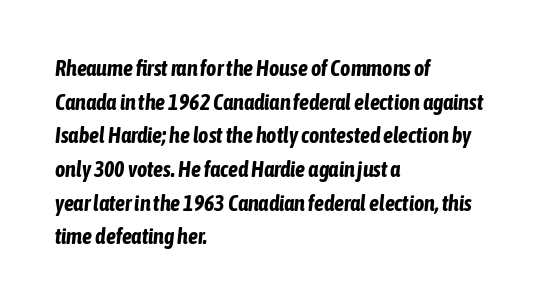
Here the glyphs are tracked normally, forming tight word shapes. Slant detected: the letters are inclined. Notice how the passage keeps a crisp vertical edge on the left only. The face used here has the dense, thick strokes of a bold.
